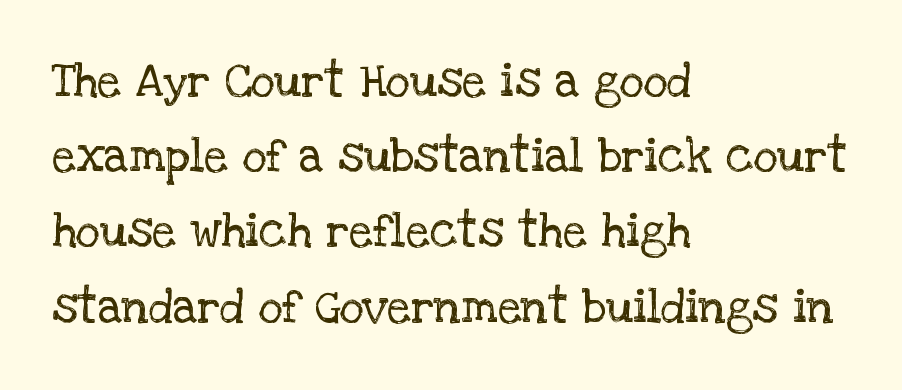
The rendering keeps characters at their native spacing. This sample has the flowing, uneven cadence of proportional lettering. Quick note: not italic, upright. The text was rendered using a seriffed face with decorative stroke endings. No letter is thick-stroked: the sample isn't bold.
